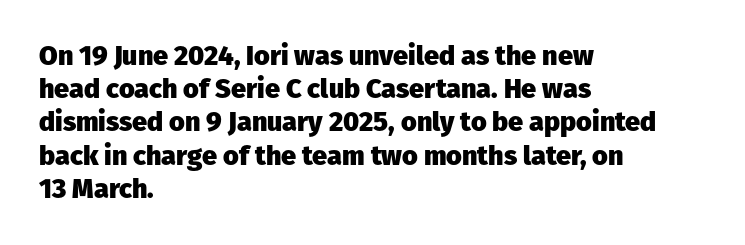
Q: Is the text bold? A: Yes.
Q: Is the text italic (slanted)? A: No, it is upright.
Q: Is the text underlined? A: No.
Q: How is the paragraph aligned? A: Left-aligned.
Q: Is the spacing between letters normal or unusually wide? A: Normal.
